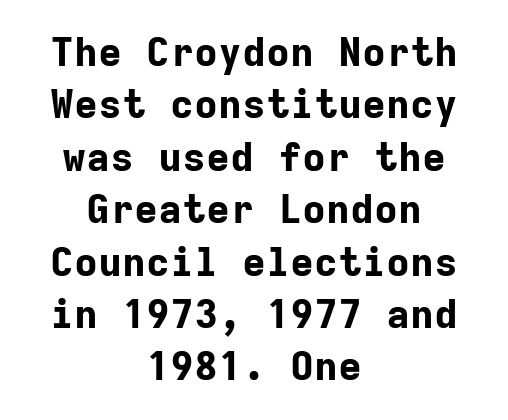
The image shows 40 px bold sans-serif type, upright, monospaced; set centered, normal line spacing (1.31x), normal letter spacing, not underlined; low stroke contrast and a medium x-height.
